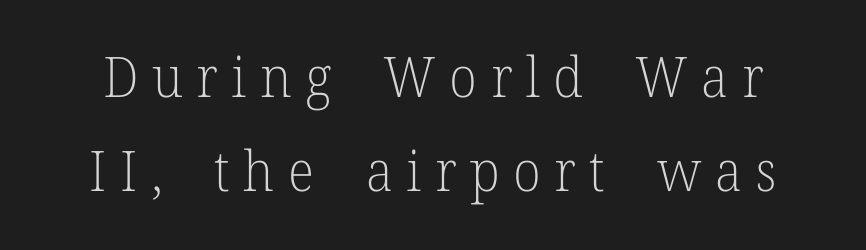
{"serif": "yes", "italic": "no", "bold": "no", "weight": "light", "width": "normal", "stroke_contrast": "low", "x_height": "medium", "monospaced": "no", "underline": "no", "line_spacing": "normal", "line_spacing_ratio": 1.67, "letter_spacing": "wide", "letter_spacing_em": 0.24, "glyph_px": 56}
